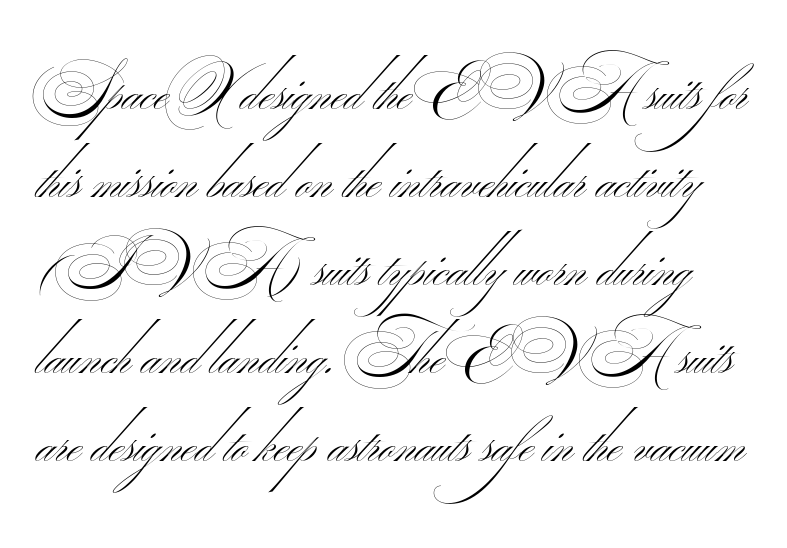
Q: Is the text bold? A: No.
Q: Is the typeface a serif or a sans-serif typeface? A: Sans-serif.
Q: Is the text underlined? A: No.
Q: Is the spacing between letters normal or unusually wide? A: Normal.
Q: Is the spacing between lines tight, normal or loose? A: Normal.
Q: Width (condensed, normal, or wide)? A: Wide.
Q: Stroke contrast? A: Medium.
Q: Monospaced? A: No.
